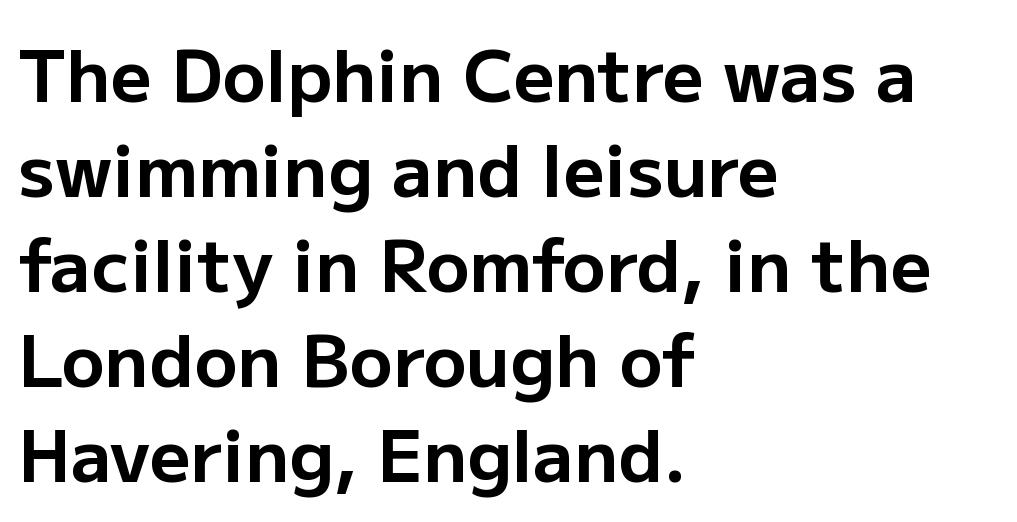
{"serif": "no", "italic": "no", "bold": "yes", "weight": "bold", "width": "normal", "stroke_contrast": "low", "x_height": "medium", "monospaced": "no", "underline": "no", "align": "left", "line_spacing": "normal", "line_spacing_ratio": 1.32, "letter_spacing": "normal", "letter_spacing_em": 0.0, "glyph_px": 72}
